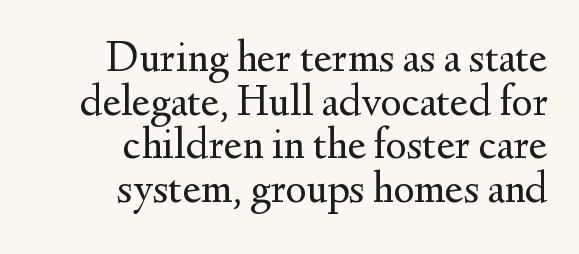
Q: Is the text bold? A: No.
Q: Is the text italic (slanted)? A: No, it is upright.
Q: Is the typeface a serif or a sans-serif typeface? A: Serif.
Q: Is the text underlined? A: No.
Q: How is the paragraph aligned? A: Right-aligned.
Q: Is the spacing between letters normal or unusually wide? A: Normal.
Q: Is the spacing between lines tight, normal or loose? A: Tight.
Q: Width (condensed, normal, or wide)? A: Normal.
Q: Stroke contrast? A: Medium.
Q: x-height? A: Small.
Q: Monospaced? A: No.
